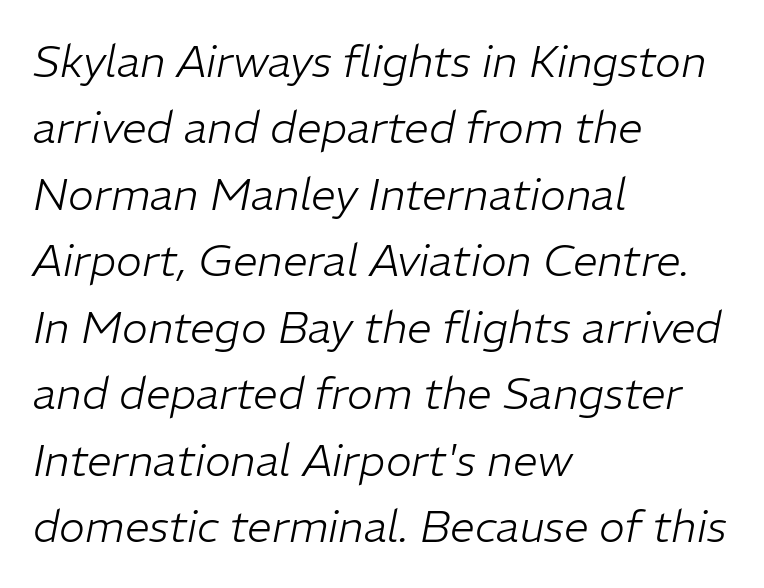
The image shows 44 px light type, italic (leaning right); set left-aligned, normal line spacing (1.51x), normal letter spacing, not underlined; low stroke contrast and a medium x-height.
